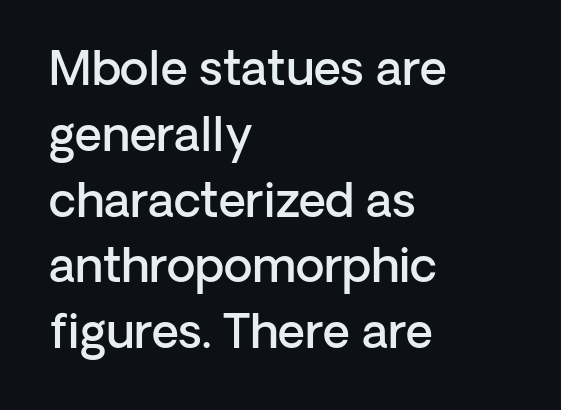
Q: Is the text bold? A: Semi-bold.
Q: Is the text italic (slanted)? A: No, it is upright.
Q: Is the typeface a serif or a sans-serif typeface? A: Sans-serif.
Q: Is the text underlined? A: No.
Q: How is the paragraph aligned? A: Left-aligned.
Q: Is the spacing between letters normal or unusually wide? A: Normal.
Q: Is the spacing between lines tight, normal or loose? A: Normal.
Q: Width (condensed, normal, or wide)? A: Normal.
Q: Stroke contrast? A: Low.
Q: x-height? A: Medium.
Q: Monospaced? A: No.
